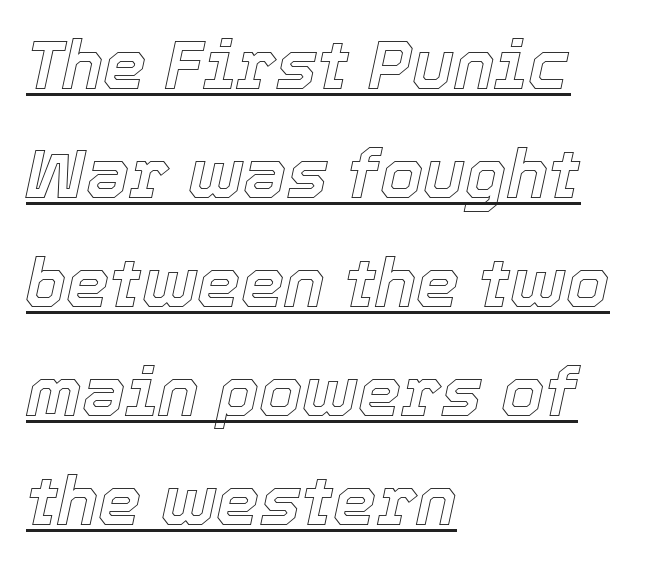
Q: Is the text italic (slanted)? A: Yes, it leans right by about 12 degrees.
Q: Is the text underlined? A: Yes.
Q: How is the paragraph aligned? A: Left-aligned.
Q: Is the spacing between letters normal or unusually wide? A: Normal.
Q: Is the spacing between lines tight, normal or loose? A: Normal.
Q: Width (condensed, normal, or wide)? A: Normal.
Q: x-height? A: Medium.
Q: Monospaced? A: No.
